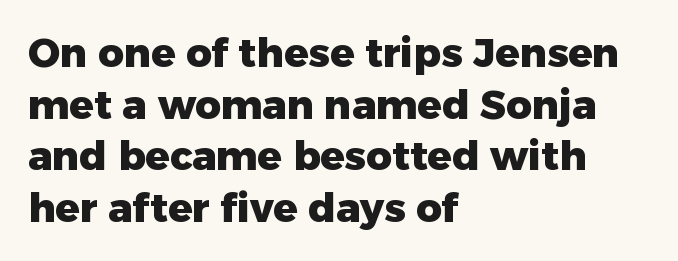
Q: Is the text bold? A: Yes.
Q: Is the text italic (slanted)? A: No, it is upright.
Q: Is the typeface a serif or a sans-serif typeface? A: Sans-serif.
Q: Is the text underlined? A: No.
Q: How is the paragraph aligned? A: Left-aligned.
Q: Is the spacing between letters normal or unusually wide? A: Normal.
Q: Is the spacing between lines tight, normal or loose? A: Normal.
Q: Width (condensed, normal, or wide)? A: Normal.
Q: Stroke contrast? A: Low.
Q: x-height? A: Medium.
Q: Monospaced? A: No.
